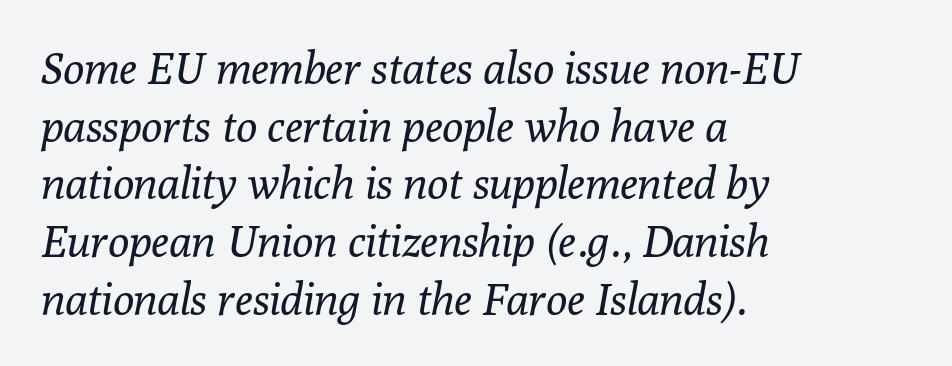
Classification — serif. The letterforms sit shoulder to shoulder at normal distance. Horizontally, the lines are justified to the leading edge only. Check the space under the baseline: it is left empty. The space between consecutive lines is moderate. Here the designer chose a conventional face with non-uniform glyph widths.
